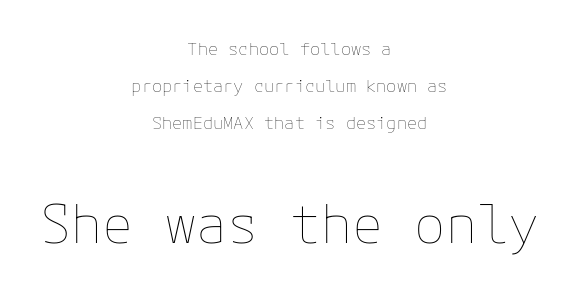
The image shows 52 px thin type, upright; set centered, loose line spacing (2.19x), normal letter spacing, not underlined; the second (bottom) block is 3.06x larger; low stroke contrast and a medium x-height.
